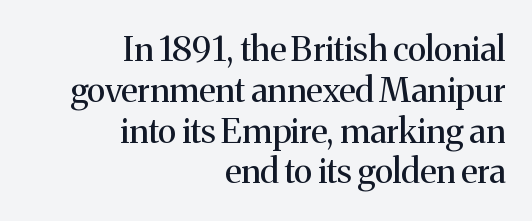
Are there feet on the stems? There are — it's a serif. Varying glyph widths throughout — classic text-font behaviour. The horizontal fit of the characters is conventional and even. The typesetting does not lean heavy: it is not bold. Check the space under the baseline: it is left empty. Posture: vertical.
